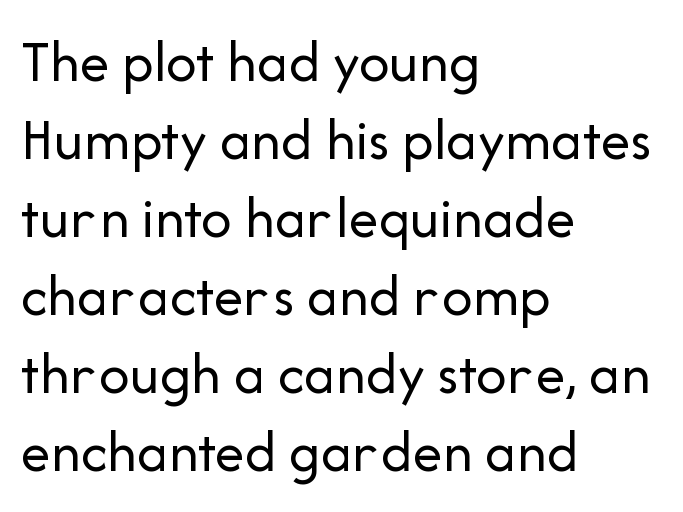
Q: Is the text bold? A: No.
Q: Is the text italic (slanted)? A: No, it is upright.
Q: Is the typeface a serif or a sans-serif typeface? A: Sans-serif.
Q: Is the text underlined? A: No.
Q: How is the paragraph aligned? A: Left-aligned.
Q: Is the spacing between letters normal or unusually wide? A: Normal.
Q: Is the spacing between lines tight, normal or loose? A: Normal.
Q: Width (condensed, normal, or wide)? A: Normal.
Q: Stroke contrast? A: Low.
Q: x-height? A: Medium.
Q: Monospaced? A: No.
